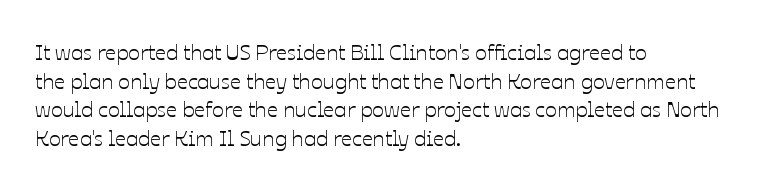
A normal amount of white space separates one row of letters from the next. Unmarked baselines from the first word to the last. These lines were composed using upright roman letters. Compared with typical body copy, the letter spacing here is the same. Line beginnings align vertically; line endings do not.
